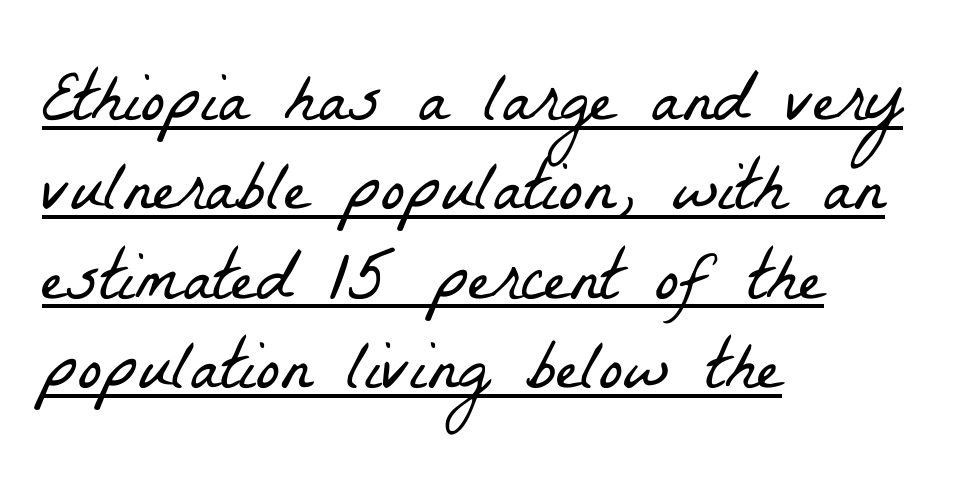
The image shows 72 px light, condensed serif type; set left-aligned, line spacing 1.24x, normal letter spacing, underlined; low stroke contrast and a medium x-height.
